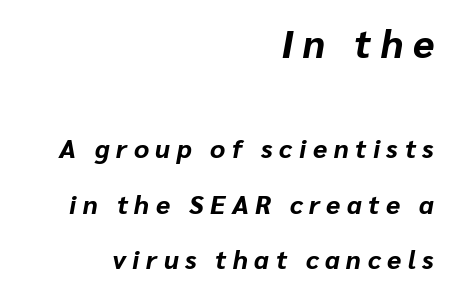
The type is letterspaced generously, with wide tracking. The space directly below the letters is spotless. Bigger letters appear in the top chunk; the bottom chunk is reduced. Compared with an ordinary text face, these strokes are far heavier — a full bold. These lines stand farther apart than default settings would place them.
